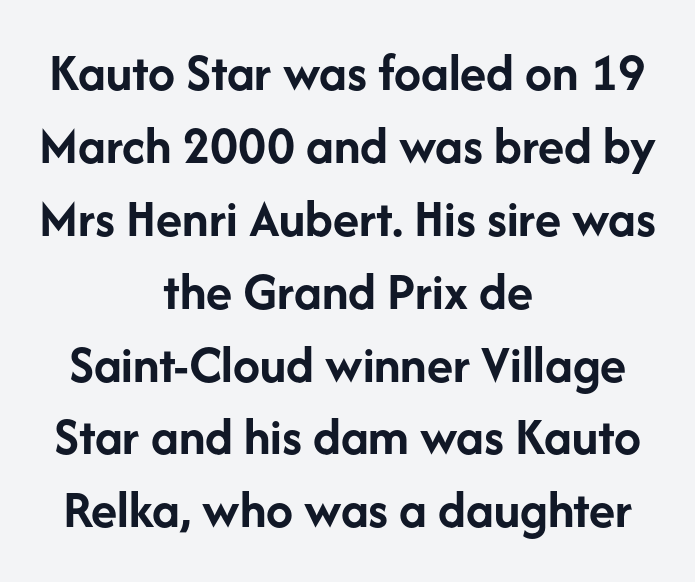
The typesetter chose a symmetrical, centered arrangement here. Observe the ordinary spacing: letters are neighbours, not strangers. Character widths vary here, with narrow letters taking less room than wide ones. Heavy, bold letterforms.
